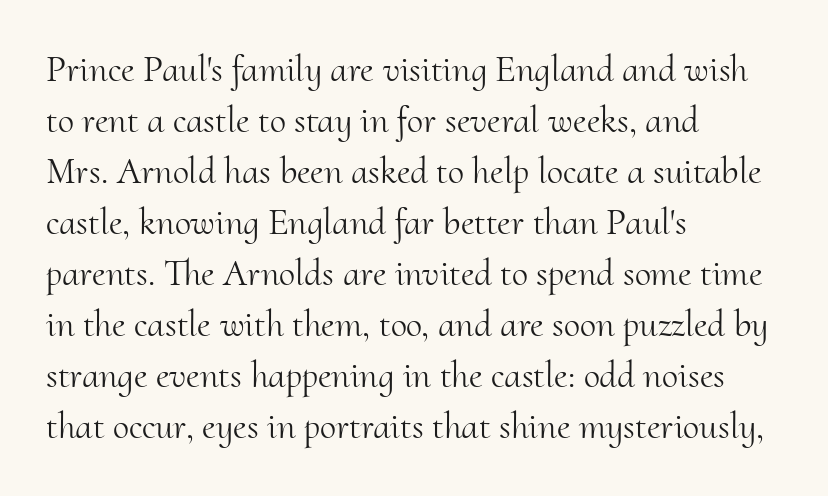
{"serif": "yes", "italic": "no", "bold": "no", "weight": "light", "width": "normal", "stroke_contrast": "medium", "x_height": "small", "monospaced": "no", "underline": "no", "align": "left", "line_spacing": "normal", "line_spacing_ratio": 1.38, "letter_spacing": "normal", "letter_spacing_em": 0.0, "glyph_px": 37}
